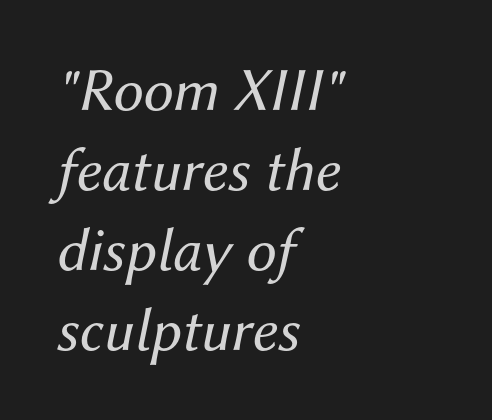
Underlining? Definitely not there. Does extra space separate the letters? No, they use regular spacing. A classic flush-left, rag-right setting is used for this passage. An italicized treatment has been applied to the whole sample.
